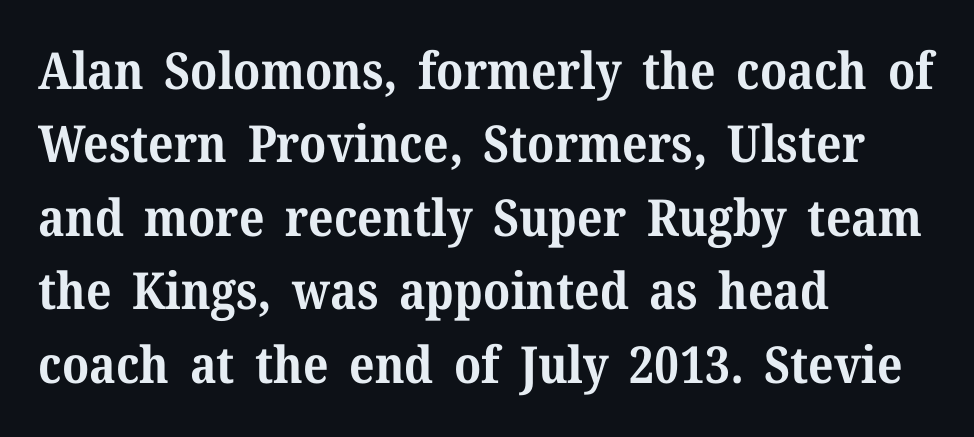
The typeface chosen for these lines features serifs. You'd pick this weight for a headline — it's a proper bold. Here the designer chose a conventional face with non-uniform glyph widths. Reading down the column, the eye jumps a familiar distance to each next line. Casual observation: everything's shoved over to the left. The area under the type is left untouched.
